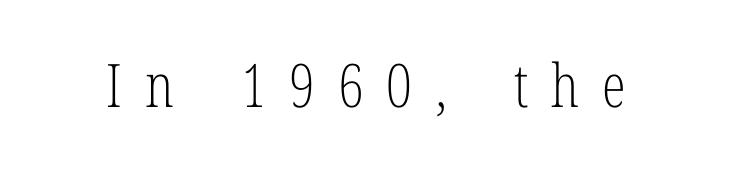
{"serif": "yes", "italic": "no", "bold": "no", "weight": "light", "width": "condensed", "stroke_contrast": "low", "x_height": "medium", "monospaced": "no", "underline": "no", "letter_spacing": "wide", "letter_spacing_em": 0.38, "glyph_px": 60}
